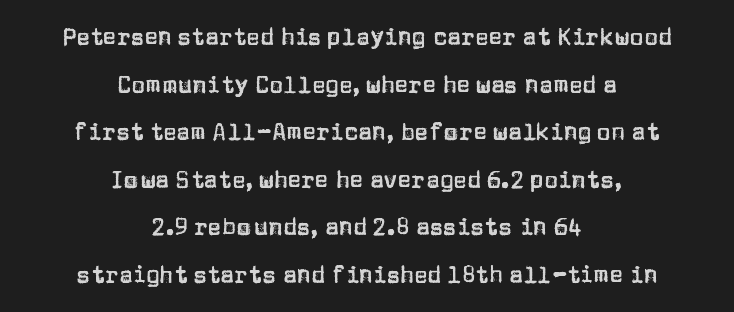
{"italic": "no", "underline": "no", "align": "center", "line_spacing": "loose", "line_spacing_ratio": 2.07, "letter_spacing": "normal", "letter_spacing_em": 0.0, "glyph_px": 23}
